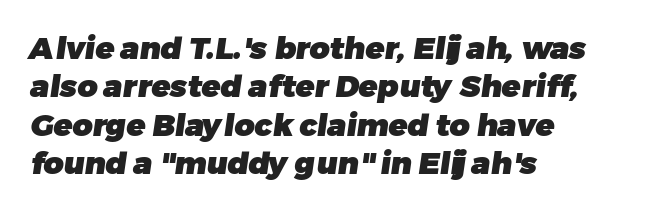
{"serif": "no", "bold": "yes", "weight": "heavy", "width": "normal", "stroke_contrast": "low", "x_height": "medium", "monospaced": "no", "underline": "no", "align": "left", "line_spacing_ratio": 1.24, "letter_spacing": "normal", "letter_spacing_em": 0.0, "glyph_px": 31}
